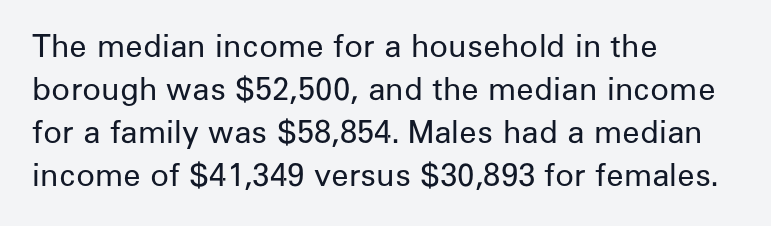
{"serif": "no", "italic": "no", "bold": "no", "weight": "regular", "width": "normal", "stroke_contrast": "low", "x_height": "medium", "monospaced": "no", "underline": "no", "align": "left", "line_spacing": "normal", "line_spacing_ratio": 1.39, "letter_spacing": "normal", "letter_spacing_em": 0.0, "glyph_px": 31}
